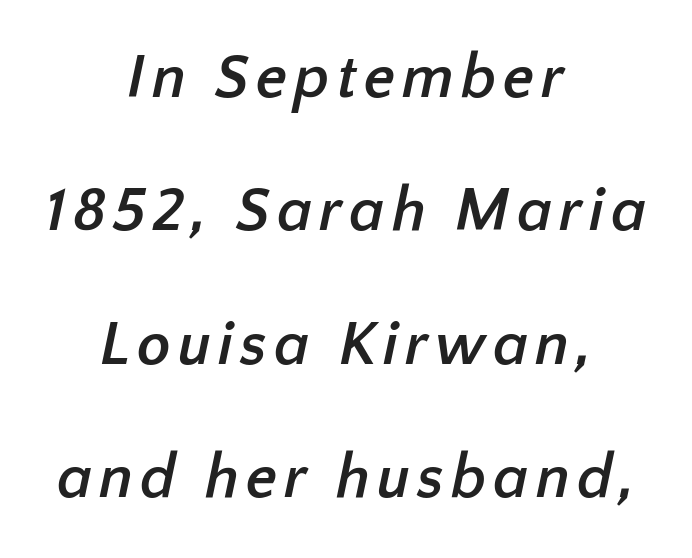
The image shows 62 px semibold sans-serif type; set centered, loose line spacing (2.15x), not underlined; low stroke contrast and a medium x-height.
